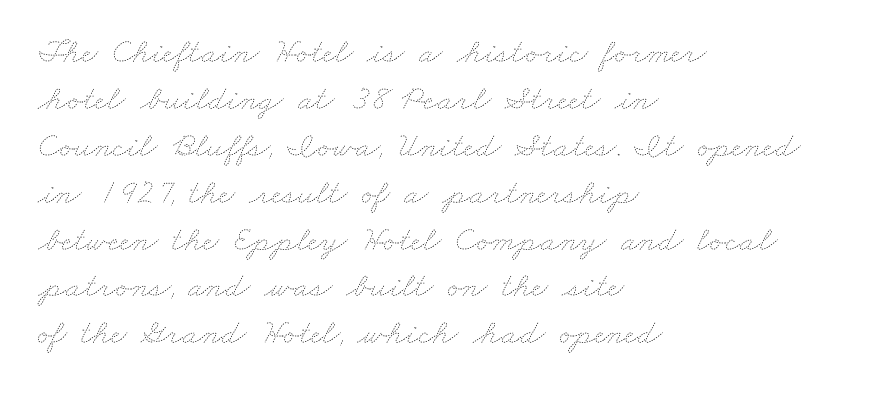
Q: Is the text bold? A: No.
Q: Is the text underlined? A: No.
Q: How is the paragraph aligned? A: Left-aligned.
Q: Is the spacing between letters normal or unusually wide? A: Normal.
Q: Is the spacing between lines tight, normal or loose? A: Normal.
Q: Width (condensed, normal, or wide)? A: Wide.
Q: Stroke contrast? A: Low.
Q: x-height? A: Small.
Q: Monospaced? A: No.
